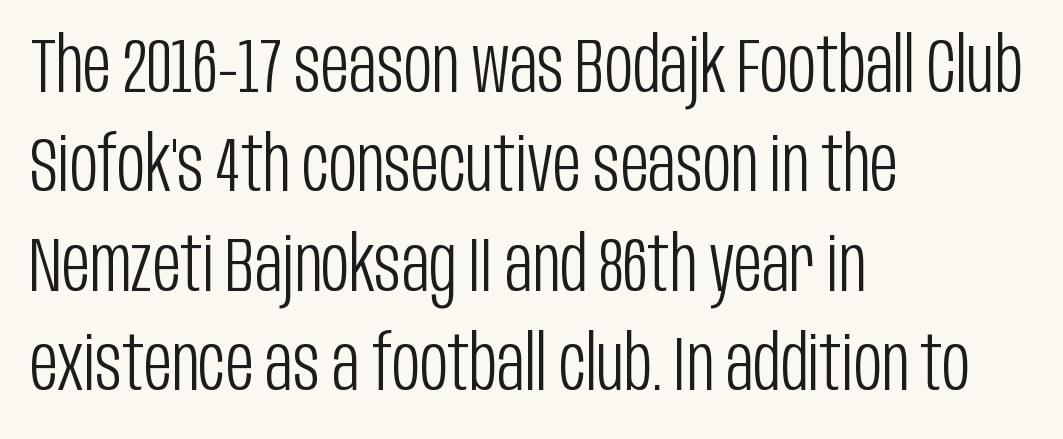
No letter is thick-stroked: the sample isn't bold. The rendering uses a moderate line-height, typical for paragraphs. Plain, unruled lines of type. Each letter keeps its own natural width here, so spacing adapts to shape. I'd call this a sans setting — the letters go barefoot. The rendering keeps characters at their native spacing.
